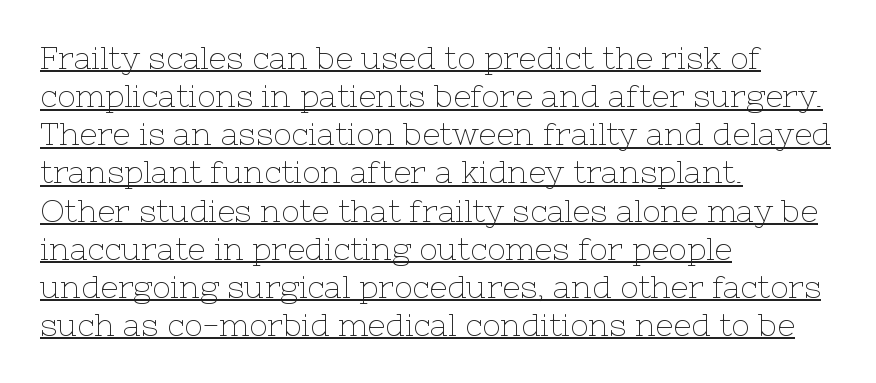
The image shows 31 px thin serif type, upright; set left-aligned, line spacing 1.23x, normal letter spacing, underlined; low stroke contrast and a medium x-height.
